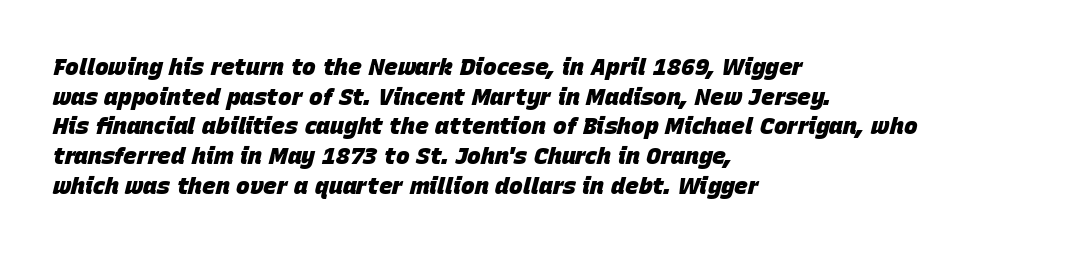
A clean baseline with only descenders dipping below it. Is the type bold? Yes — the strokes are clearly thick and heavy. Students, note that the glyphs here touch the page at normal intervals. These lines are set flush left with a ragged right edge.
